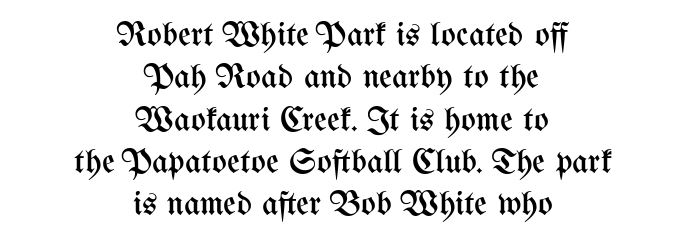
The image shows 35 px regular-weight, condensed type, upright; set centered, line spacing 1.21x, normal letter spacing, not underlined; medium stroke contrast and a medium x-height.
